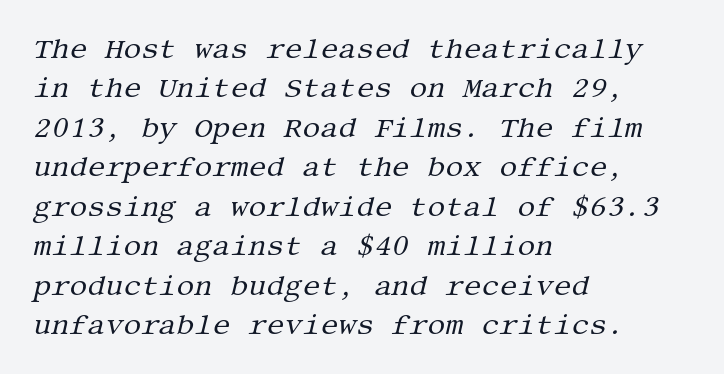
Q: Is the text bold? A: No.
Q: Is the text italic (slanted)? A: Yes, it leans right by about 13 degrees.
Q: Is the typeface a serif or a sans-serif typeface? A: Serif.
Q: Is the text underlined? A: No.
Q: How is the paragraph aligned? A: Left-aligned.
Q: Is the spacing between letters normal or unusually wide? A: Normal.
Q: Is the spacing between lines tight, normal or loose? A: Normal.
Q: Width (condensed, normal, or wide)? A: Normal.
Q: Stroke contrast? A: Medium.
Q: x-height? A: Large.
